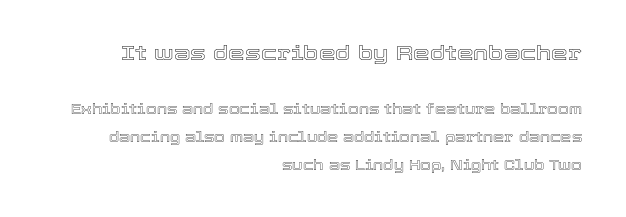
Does the leading feel generous? Absolutely, it's lavish. Teacher's note: observe the even right margin — that is flush-right alignment. Compared with typical body copy, the letter spacing here is the same. Posture: vertical. Underlining? Definitely not there.
